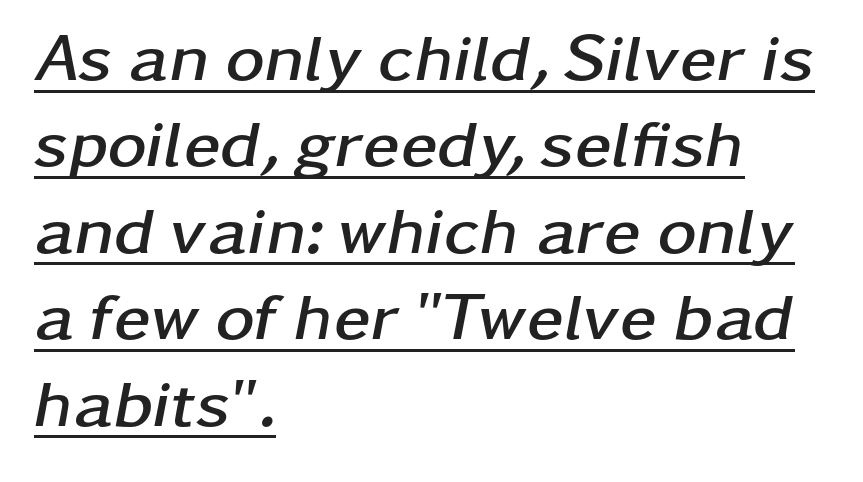
Spacing verdict: proportional, widths tailored to each character. Looking at the ascenders, they clearly lean. Students, this is bold: see how much ink each stroke carries. These lines stack with their left ends in a neat column.
